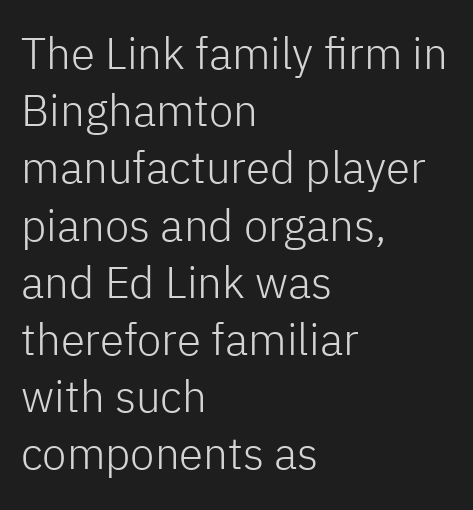
The image shows 44 px light sans-serif type, upright; set left-aligned, normal line spacing (1.3x), normal letter spacing, not underlined; low stroke contrast and a medium x-height.
